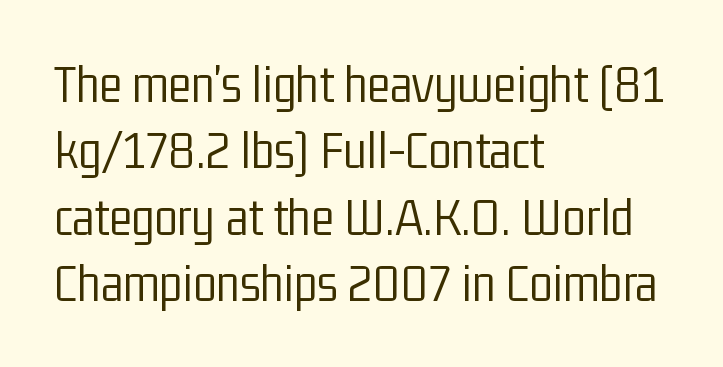
{"serif": "no", "italic": "no", "bold": "no", "weight": "light", "width": "condensed", "stroke_contrast": "low", "x_height": "medium", "monospaced": "no", "underline": "no", "align": "left", "line_spacing_ratio": 1.23, "letter_spacing": "normal", "letter_spacing_em": 0.0, "glyph_px": 54}
